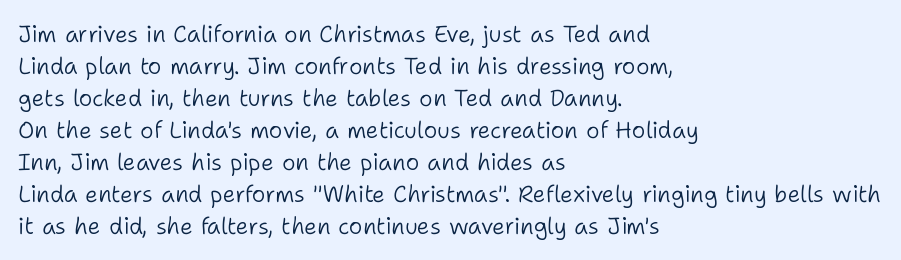
The image shows 23 px text type, upright; set left-aligned, normal line spacing (1.39x), normal letter spacing, not underlined.
